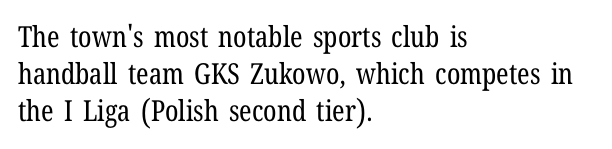
The image shows 29 px regular-weight, condensed serif type, upright; set left-aligned, normal line spacing (1.28x), normal letter spacing, not underlined; low stroke contrast and a medium x-height.
